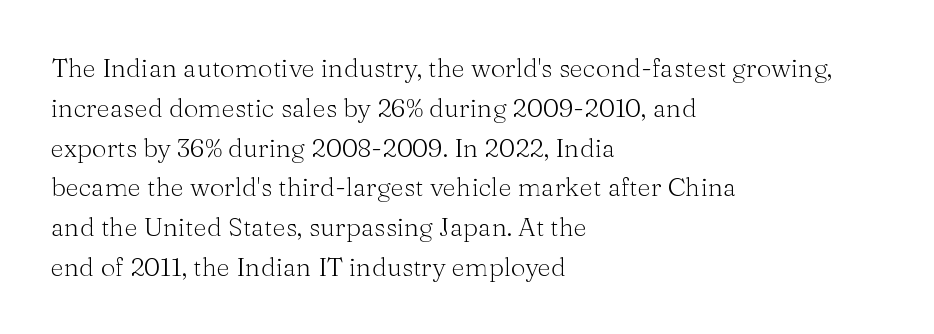
The image shows 26 px text type, upright; set left-aligned, normal line spacing (1.53x), normal letter spacing, not underlined.
